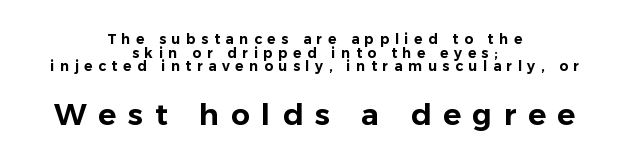
Q: Is the text italic (slanted)? A: No, it is upright.
Q: Is the typeface a serif or a sans-serif typeface? A: Sans-serif.
Q: Is the text underlined? A: No.
Q: How is the paragraph aligned? A: Centered.
Q: Is the spacing between letters normal or unusually wide? A: Unusually wide.
Q: Is the spacing between lines tight, normal or loose? A: Tight.
Q: Which block of text is set in a larger size, the first (top) or the second (bottom)? A: The second (bottom) one.
Q: Width (condensed, normal, or wide)? A: Normal.
Q: Stroke contrast? A: Low.
Q: x-height? A: Medium.
Q: Monospaced? A: No.
